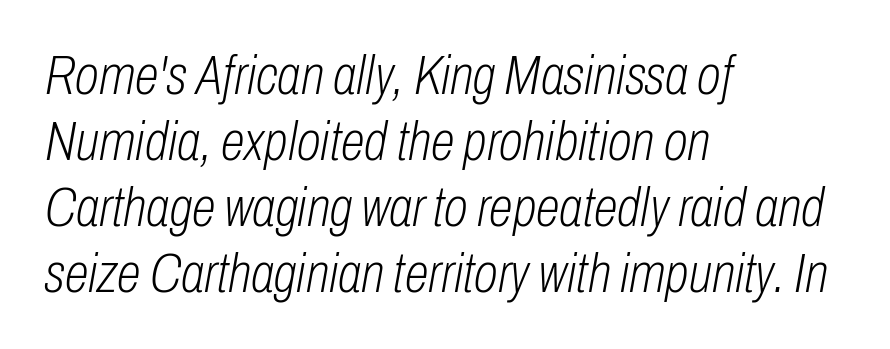
The face looks like a standard text weight, possibly lighter. Default kerning and tracking; the words read as compact shapes. Think of a printed novel: that variable character pitch is what you see here. Which margin do the lines hug? The left one — the right edge is uneven. Only glyphs here, with clear space below each row.
